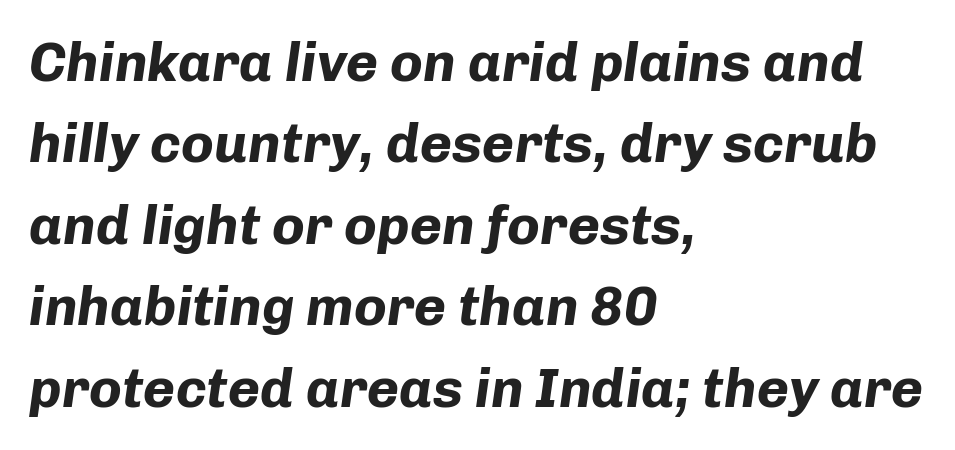
The image shows 55 px bold type, italic (leaning right); set left-aligned, normal line spacing (1.48x), normal letter spacing, not underlined; low stroke contrast and a medium x-height.
